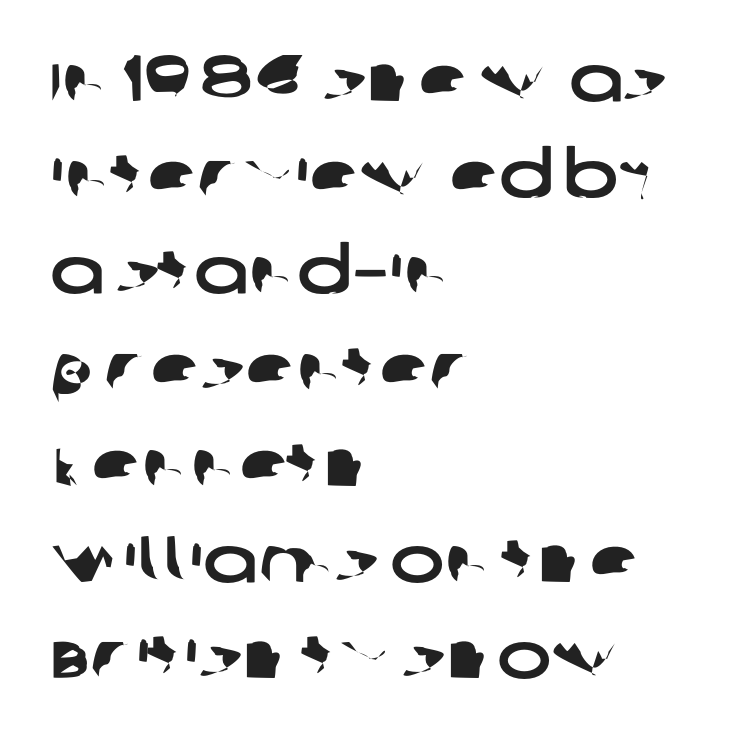
The image shows 65 px wide sans-serif type; set left-aligned, normal line spacing (1.48x), normal letter spacing, not underlined; low stroke contrast and a large x-height.
